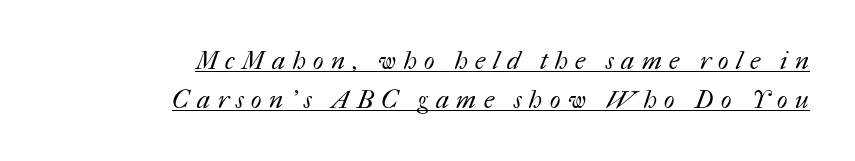
{"bold": "no", "underline": "yes", "align": "right", "line_spacing": "normal", "line_spacing_ratio": 1.56, "letter_spacing": "wide", "letter_spacing_em": 0.3, "glyph_px": 25}
